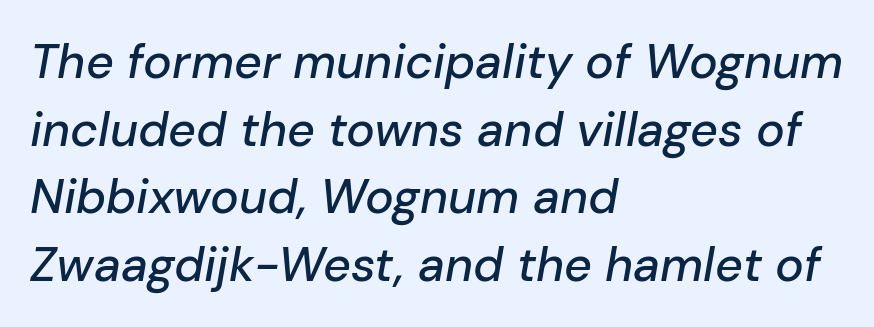
{"italic": "yes", "lean": "right", "slant_degrees": 10, "width": "normal", "stroke_contrast": "low", "x_height": "medium", "monospaced": "no", "underline": "no", "align": "left", "line_spacing": "normal", "line_spacing_ratio": 1.41, "letter_spacing": "normal", "letter_spacing_em": 0.0, "glyph_px": 48}
